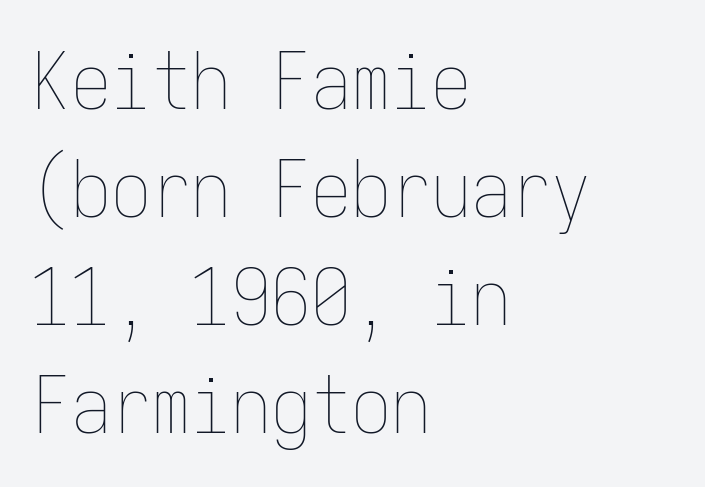
Q: Is the text bold? A: No.
Q: Is the text italic (slanted)? A: No, it is upright.
Q: Is the text underlined? A: No.
Q: How is the paragraph aligned? A: Left-aligned.
Q: Is the spacing between letters normal or unusually wide? A: Normal.
Q: Is the spacing between lines tight, normal or loose? A: Normal.
Q: Width (condensed, normal, or wide)? A: Condensed.
Q: Stroke contrast? A: Low.
Q: x-height? A: Medium.
Q: Monospaced? A: Yes.
